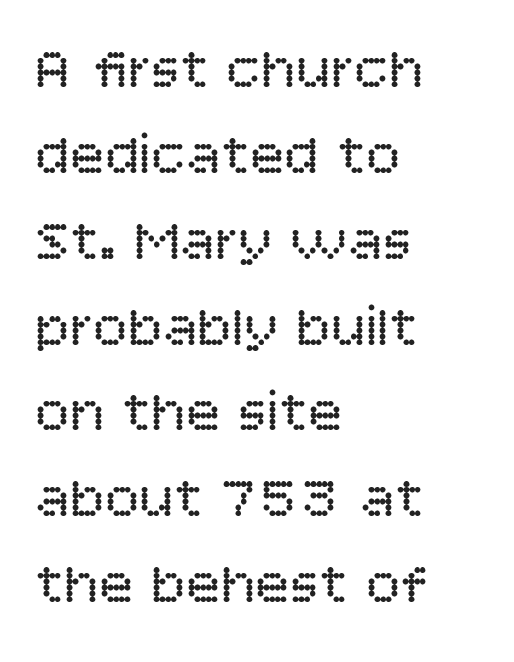
Q: Is the text bold? A: No.
Q: Is the text italic (slanted)? A: No, it is upright.
Q: Is the typeface a serif or a sans-serif typeface? A: Sans-serif.
Q: Is the text underlined? A: No.
Q: How is the paragraph aligned? A: Left-aligned.
Q: Is the spacing between letters normal or unusually wide? A: Normal.
Q: Is the spacing between lines tight, normal or loose? A: Normal.
Q: Width (condensed, normal, or wide)? A: Normal.
Q: Stroke contrast? A: Low.
Q: x-height? A: Large.
Q: Monospaced? A: No.
